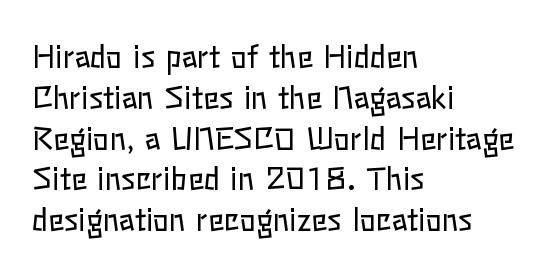
Q: Is the text bold? A: No.
Q: Is the text italic (slanted)? A: No, it is upright.
Q: Is the text underlined? A: No.
Q: How is the paragraph aligned? A: Left-aligned.
Q: Is the spacing between letters normal or unusually wide? A: Normal.
Q: Is the spacing between lines tight, normal or loose? A: Normal.
Q: Width (condensed, normal, or wide)? A: Normal.
Q: Stroke contrast? A: Low.
Q: x-height? A: Medium.
Q: Monospaced? A: No.
